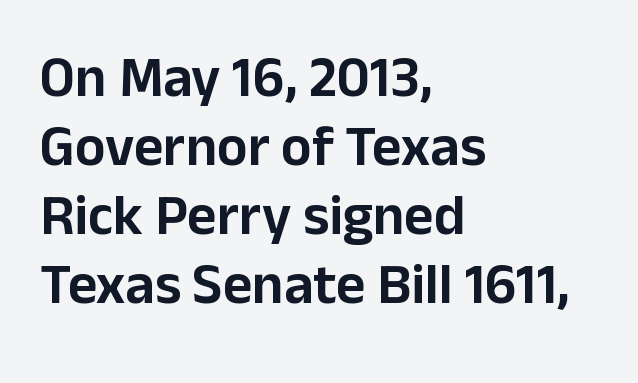
Q: Is the text italic (slanted)? A: No, it is upright.
Q: Is the typeface a serif or a sans-serif typeface? A: Sans-serif.
Q: Is the text underlined? A: No.
Q: How is the paragraph aligned? A: Left-aligned.
Q: Is the spacing between letters normal or unusually wide? A: Normal.
Q: Width (condensed, normal, or wide)? A: Normal.
Q: Stroke contrast? A: Low.
Q: x-height? A: Medium.
Q: Monospaced? A: No.
